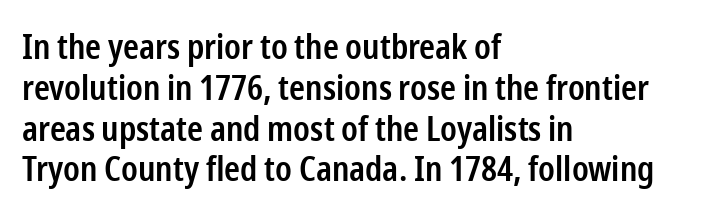
{"serif": "no", "italic": "no", "bold": "semi", "weight": "semibold", "width": "condensed", "stroke_contrast": "low", "x_height": "medium", "monospaced": "no", "underline": "no", "align": "left", "line_spacing_ratio": 1.2, "letter_spacing": "normal", "letter_spacing_em": 0.0, "glyph_px": 34}
